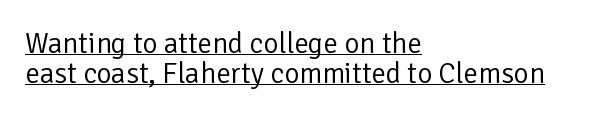
{"serif": "no", "italic": "no", "bold": "no", "weight": "regular", "width": "normal", "stroke_contrast": "low", "x_height": "medium", "monospaced": "no", "underline": "yes", "align": "left", "line_spacing": "tight", "line_spacing_ratio": 1.02, "letter_spacing": "normal", "letter_spacing_em": 0.0, "glyph_px": 29}
